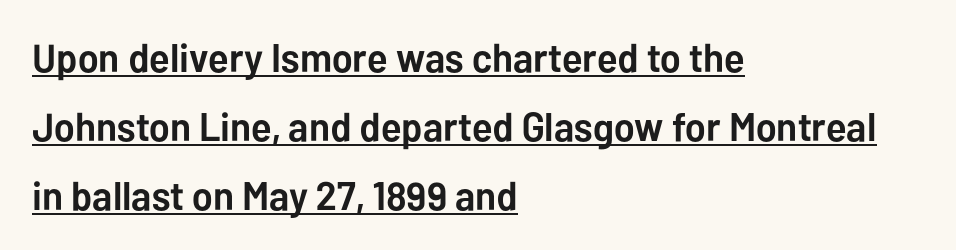
Q: Is the text bold? A: Yes.
Q: Is the text italic (slanted)? A: No, it is upright.
Q: Is the typeface a serif or a sans-serif typeface? A: Sans-serif.
Q: Is the text underlined? A: Yes.
Q: How is the paragraph aligned? A: Left-aligned.
Q: Is the spacing between letters normal or unusually wide? A: Normal.
Q: Width (condensed, normal, or wide)? A: Normal.
Q: Stroke contrast? A: Low.
Q: x-height? A: Medium.
Q: Monospaced? A: No.
